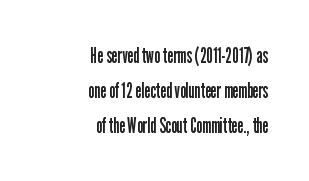
Q: Is the text bold? A: No.
Q: Is the text italic (slanted)? A: No, it is upright.
Q: Is the text underlined? A: No.
Q: How is the paragraph aligned? A: Right-aligned.
Q: Is the spacing between letters normal or unusually wide? A: Normal.
Q: Is the spacing between lines tight, normal or loose? A: Normal.
